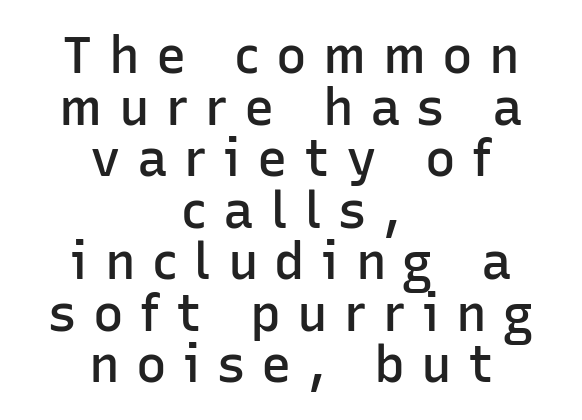
{"serif": "no", "italic": "no", "bold": "semi", "weight": "semibold", "width": "normal", "stroke_contrast": "low", "x_height": "medium", "monospaced": "no", "underline": "no", "align": "center", "line_spacing": "tight", "line_spacing_ratio": 1.01, "letter_spacing": "wide", "letter_spacing_em": 0.32, "glyph_px": 51}
